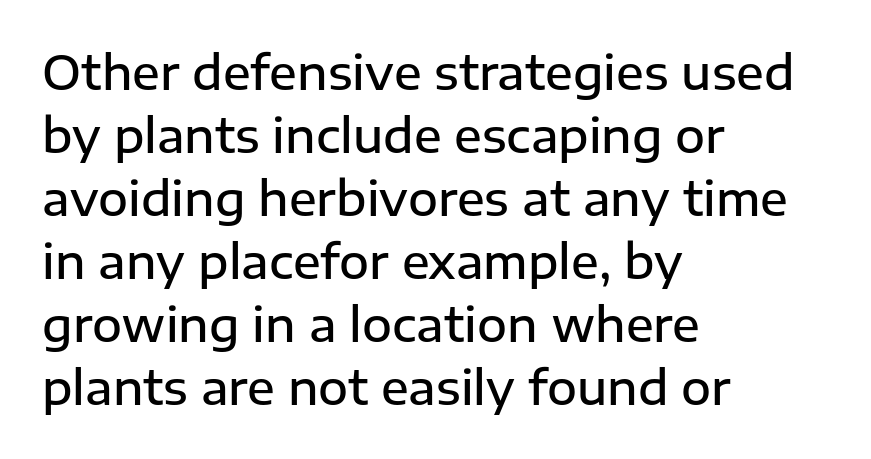
{"serif": "no", "italic": "no", "bold": "semi", "weight": "semibold", "width": "normal", "stroke_contrast": "low", "x_height": "medium", "monospaced": "no", "underline": "no", "align": "left", "line_spacing": "normal", "line_spacing_ratio": 1.37, "letter_spacing": "normal", "letter_spacing_em": 0.0, "glyph_px": 46}
